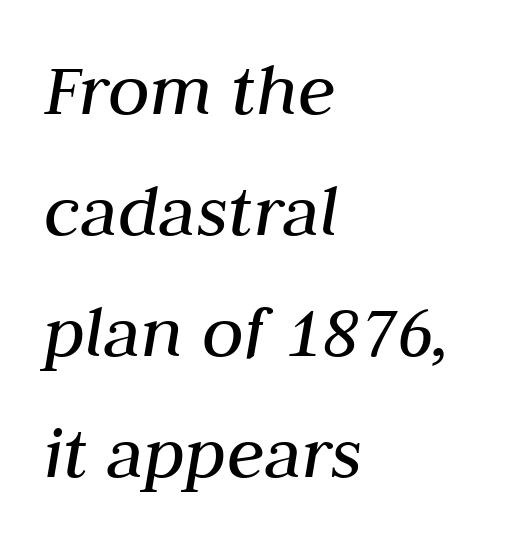
The image shows 77 px regular-weight type, italic (leaning right); set left-aligned, normal line spacing (1.57x), normal letter spacing, not underlined; medium stroke contrast and a medium x-height.
